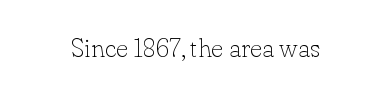
Q: Is the text bold? A: No.
Q: Is the text italic (slanted)? A: No, it is upright.
Q: Is the text underlined? A: No.
Q: Is the spacing between letters normal or unusually wide? A: Normal.
